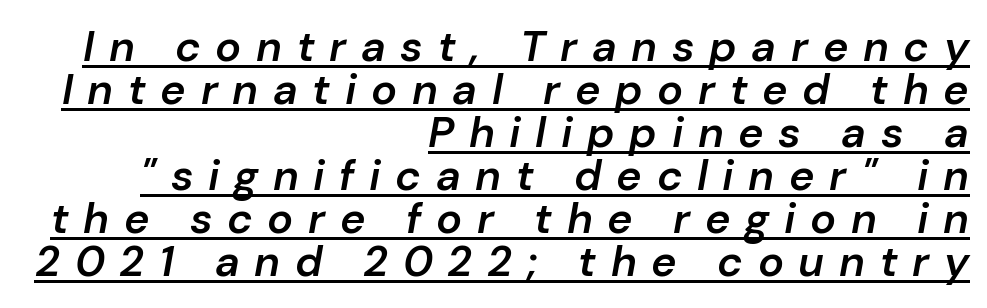
{"italic": "yes", "lean": "right", "slant_degrees": 10, "bold": "semi", "weight": "semibold", "width": "normal", "stroke_contrast": "low", "x_height": "medium", "monospaced": "no", "underline": "yes", "align": "right", "line_spacing": "tight", "line_spacing_ratio": 1.0, "letter_spacing": "wide", "letter_spacing_em": 0.34, "glyph_px": 43}
